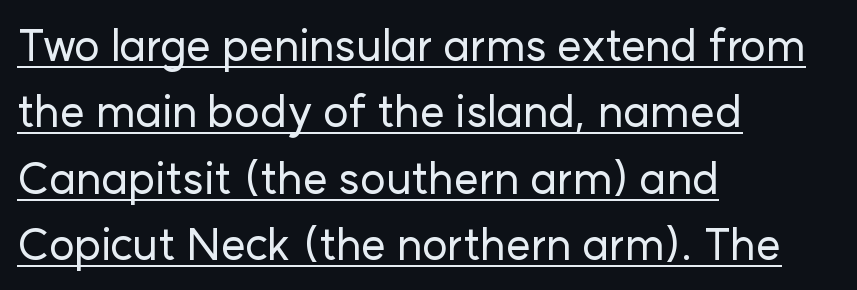
Posture: straight, roman, zero tilt. Stroke terminals: plain, sans-serif. Honestly, the row spacing looks completely unremarkable. You could call the tracking neutral — neither tight nor loose. What decoration does the sample have? An underline. The ragged edge is on the right, which tells us the setting is flush left.
